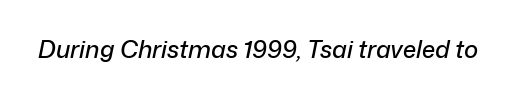
Q: Is the text italic (slanted)? A: Yes, it leans right by about 12 degrees.
Q: Is the text underlined? A: No.
Q: Is the spacing between letters normal or unusually wide? A: Normal.
